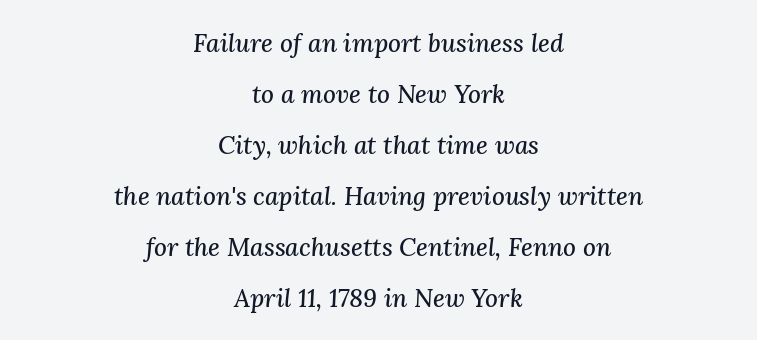
Rule under the text: the space is simply empty. The rendering applies a slant to the glyphs. Layout note: lines centered. Does extra space separate the letters? No, they use regular spacing. Interline gaps are noticeably wide in this sample.
